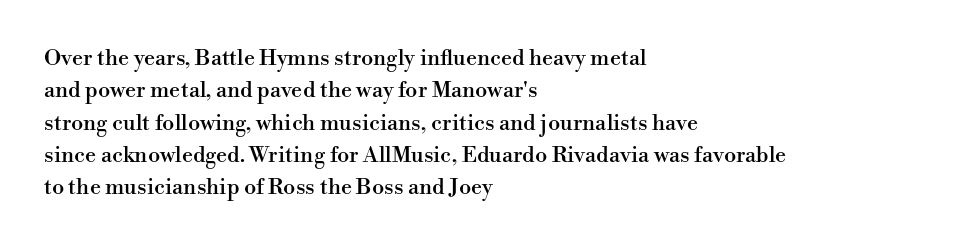
Bare-footed words on every line. The space between consecutive lines is moderate. Caption: standard tracking, unaltered. The lettering holds an erect, upright posture throughout. The text block is weighted toward the left margin, trailing off unevenly rightward.
